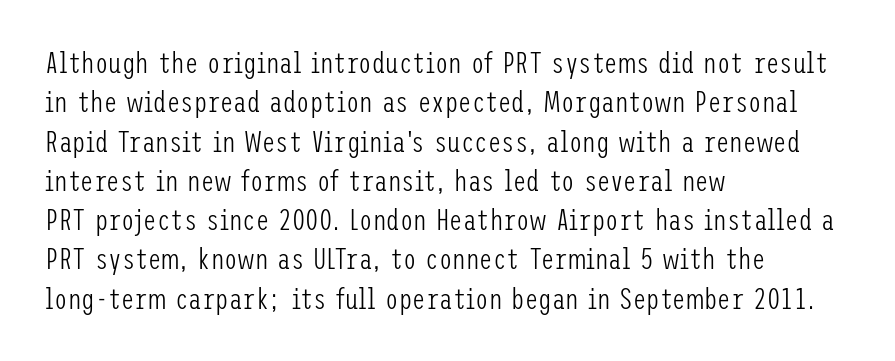
Q: Is the text bold? A: No.
Q: Is the text italic (slanted)? A: No, it is upright.
Q: Is the typeface a serif or a sans-serif typeface? A: Sans-serif.
Q: Is the text underlined? A: No.
Q: How is the paragraph aligned? A: Left-aligned.
Q: Is the spacing between letters normal or unusually wide? A: Normal.
Q: Is the spacing between lines tight, normal or loose? A: Normal.
Q: Width (condensed, normal, or wide)? A: Condensed.
Q: Stroke contrast? A: Low.
Q: x-height? A: Medium.
